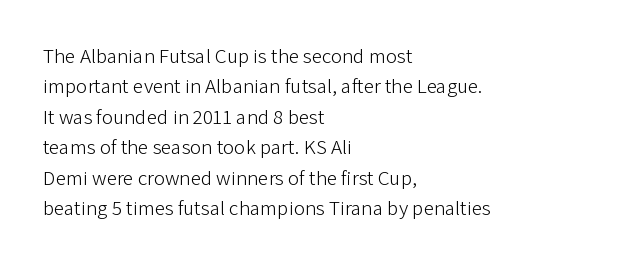
Letter spacing: default. Ink coverage per letter is moderate at most. The rag falls on the right side of this text block. Descenders are the only things crossing below the line. This block has exactly the height ordinary leading produces. This is the regular roman posture of the typeface.
